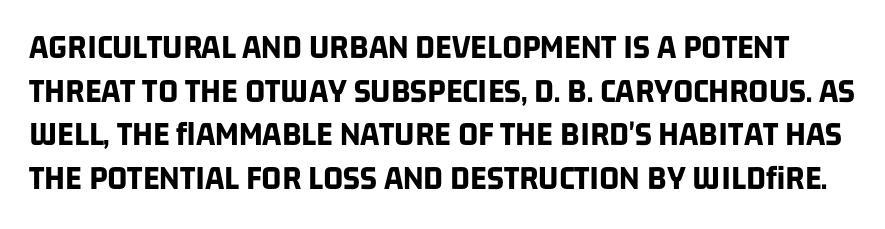
The image shows 35 px bold, condensed sans-serif type; set normal line spacing (1.25x), normal letter spacing, not underlined; low stroke contrast and a large x-height.
